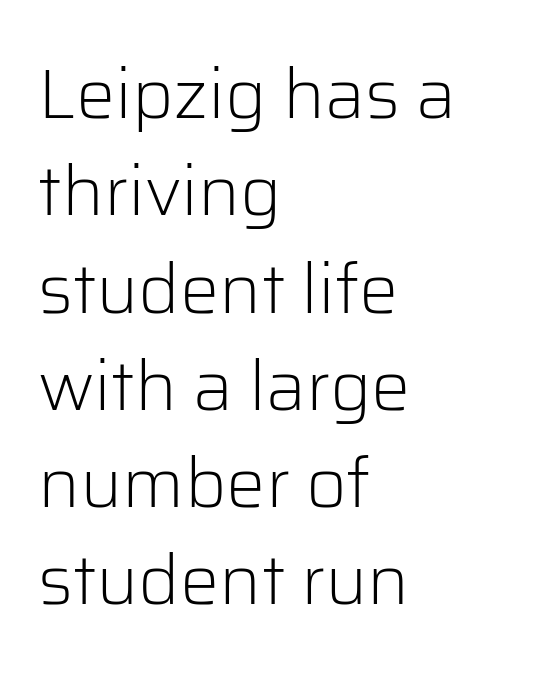
{"serif": "no", "italic": "no", "bold": "no", "weight": "light", "width": "normal", "stroke_contrast": "low", "x_height": "medium", "monospaced": "no", "underline": "no", "align": "left", "line_spacing": "normal", "line_spacing_ratio": 1.39, "letter_spacing": "normal", "letter_spacing_em": 0.0, "glyph_px": 70}
